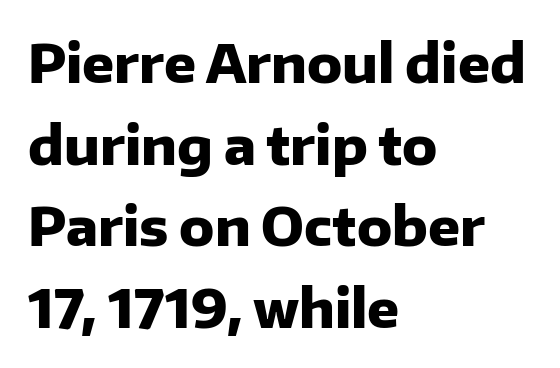
Chunky letters — that's bold for sure. All the whitespace from short lines collects on the right. A typesetter would label this face a sans. Designer's note — italics off, roman on.
